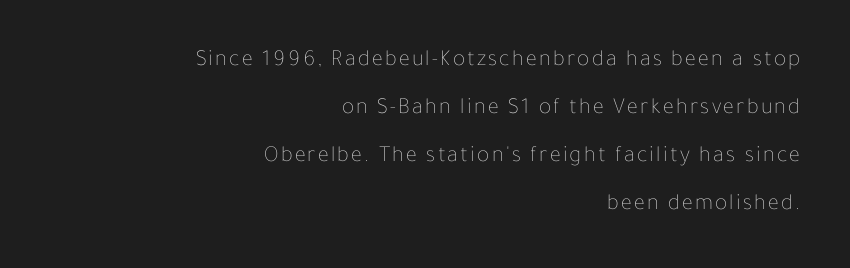
Q: Is the text bold? A: No.
Q: Is the text italic (slanted)? A: No, it is upright.
Q: Is the text underlined? A: No.
Q: How is the paragraph aligned? A: Right-aligned.
Q: Is the spacing between lines tight, normal or loose? A: Loose.
